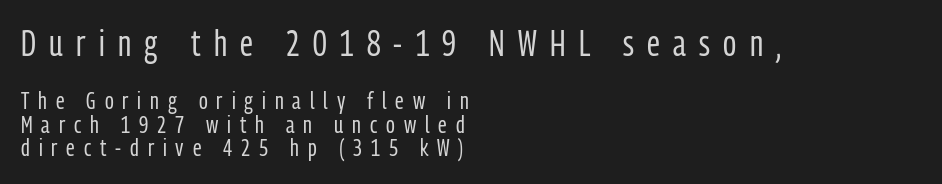
The foot of each line stays bare and open. Letterform terminals end flat and unadorned throughout the passage. Closely set lines give the paragraph a compact silhouette. The text block is weighted toward the left margin, trailing off unevenly rightward. Someone cranked the tracking dial way up on this one.
